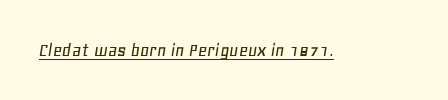
This sample uses an oblique cut, with every glyph tilted off the vertical. The letters sit at their default tracking, neither squeezed nor spread. Emphasis is given by a line drawn under the lettering.
